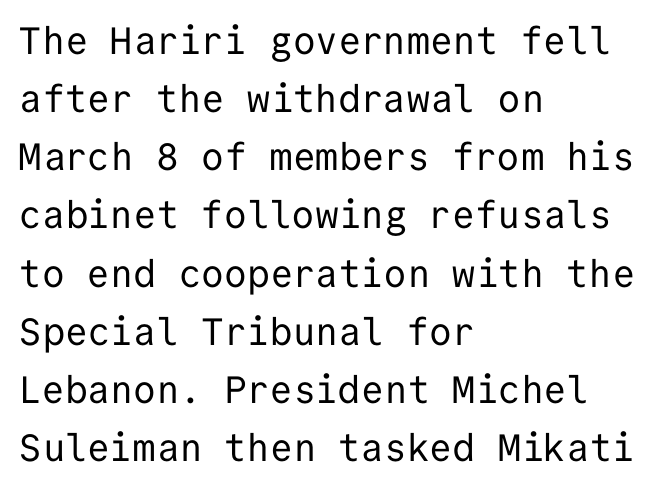
The image shows 38 px regular-weight sans-serif type, upright, monospaced; set left-aligned, normal line spacing (1.53x), normal letter spacing, not underlined; low stroke contrast and a medium x-height.
